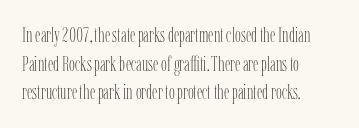
Q: Is the text bold? A: No.
Q: Is the text italic (slanted)? A: No, it is upright.
Q: Is the text underlined? A: No.
Q: How is the paragraph aligned? A: Left-aligned.
Q: Is the spacing between letters normal or unusually wide? A: Normal.
Q: Is the spacing between lines tight, normal or loose? A: Normal.
